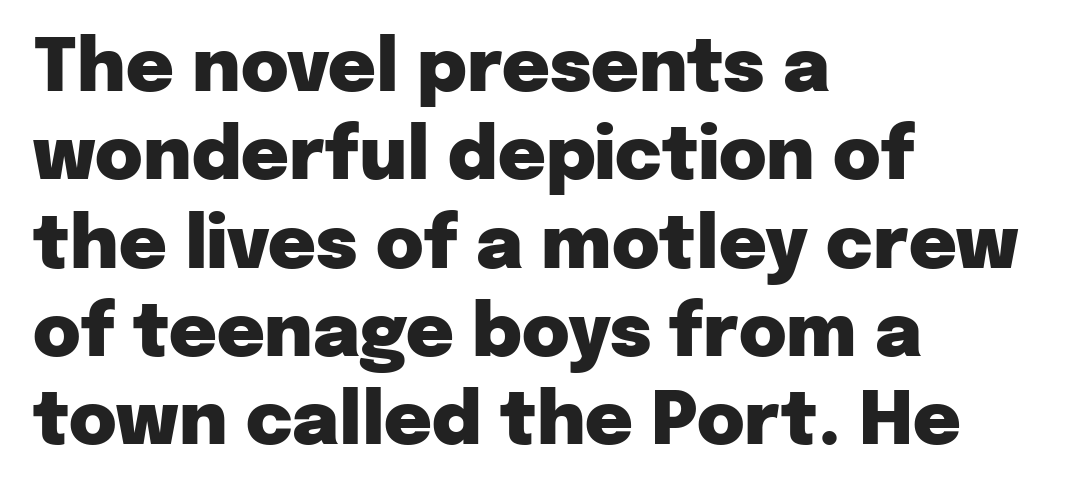
Q: Is the text bold? A: Yes.
Q: Is the text italic (slanted)? A: No, it is upright.
Q: Is the typeface a serif or a sans-serif typeface? A: Sans-serif.
Q: Is the text underlined? A: No.
Q: How is the paragraph aligned? A: Left-aligned.
Q: Is the spacing between letters normal or unusually wide? A: Normal.
Q: Width (condensed, normal, or wide)? A: Normal.
Q: Stroke contrast? A: Low.
Q: x-height? A: Medium.
Q: Monospaced? A: No.
